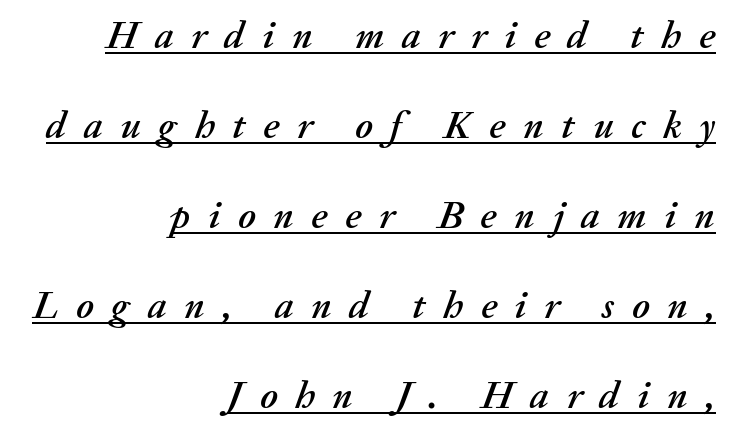
Q: Is the text italic (slanted)? A: Yes, it leans right by about 20 degrees.
Q: Is the text underlined? A: Yes.
Q: How is the paragraph aligned? A: Right-aligned.
Q: Is the spacing between letters normal or unusually wide? A: Unusually wide.
Q: Is the spacing between lines tight, normal or loose? A: Loose.
Q: Width (condensed, normal, or wide)? A: Normal.
Q: Stroke contrast? A: Medium.
Q: x-height? A: Medium.
Q: Monospaced? A: No.
